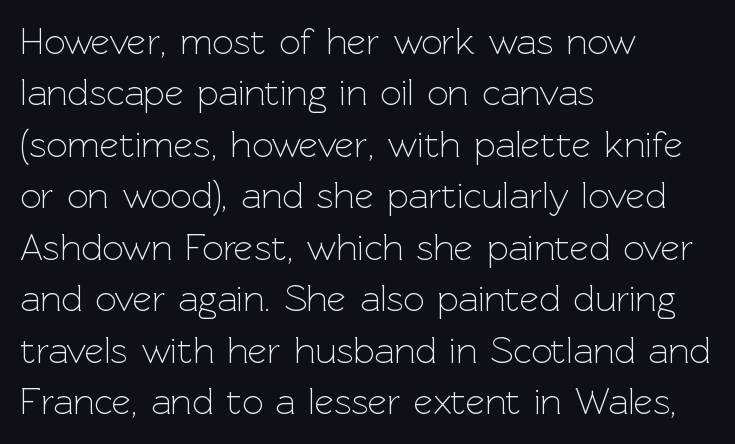
{"serif": "no", "italic": "no", "bold": "no", "weight": "light", "width": "normal", "x_height": "medium", "monospaced": "no", "underline": "no", "align": "left", "line_spacing": "normal", "line_spacing_ratio": 1.39, "letter_spacing": "normal", "letter_spacing_em": 0.0, "glyph_px": 37}
